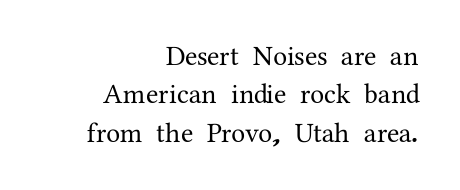
Q: Is the text italic (slanted)? A: No, it is upright.
Q: Is the typeface a serif or a sans-serif typeface? A: Serif.
Q: Is the text underlined? A: No.
Q: How is the paragraph aligned? A: Right-aligned.
Q: Is the spacing between letters normal or unusually wide? A: Normal.
Q: Is the spacing between lines tight, normal or loose? A: Normal.
Q: Width (condensed, normal, or wide)? A: Normal.
Q: Stroke contrast? A: Medium.
Q: x-height? A: Medium.
Q: Monospaced? A: No.
